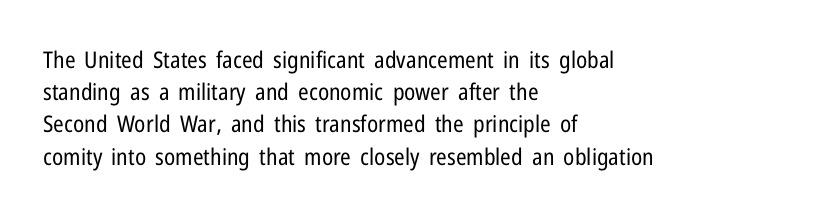
{"italic": "no", "bold": "no", "underline": "no", "align": "left", "line_spacing": "normal", "line_spacing_ratio": 1.4, "letter_spacing": "normal", "letter_spacing_em": 0.0, "glyph_px": 23}
